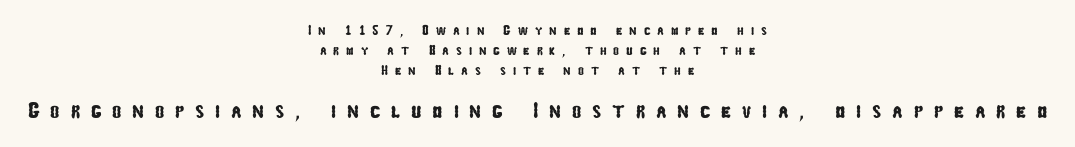
{"underline": "no", "align": "center", "line_spacing": "normal", "line_spacing_ratio": 1.42, "letter_spacing": "wide", "letter_spacing_em": 0.49, "larger_block": "second", "size_ratio": 1.57, "glyph_px": 22}
